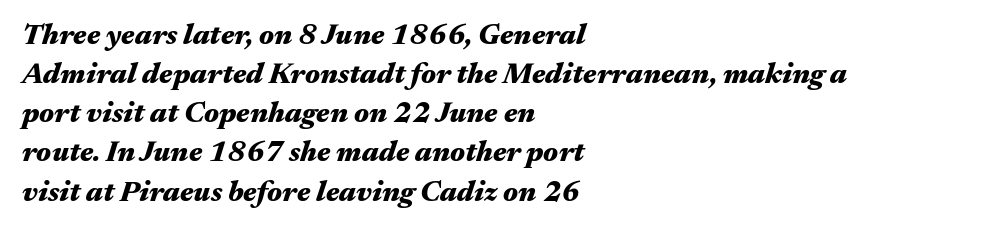
The image shows 29 px heavy, wide type, italic (leaning right); set left-aligned, normal line spacing (1.35x), normal letter spacing, not underlined; medium stroke contrast and a medium x-height.
